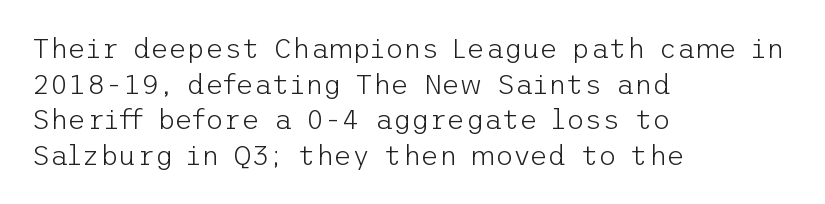
The image shows 28 px light sans-serif type, upright; set left-aligned, normal line spacing (1.27x), normal letter spacing, not underlined; low stroke contrast and a medium x-height.
